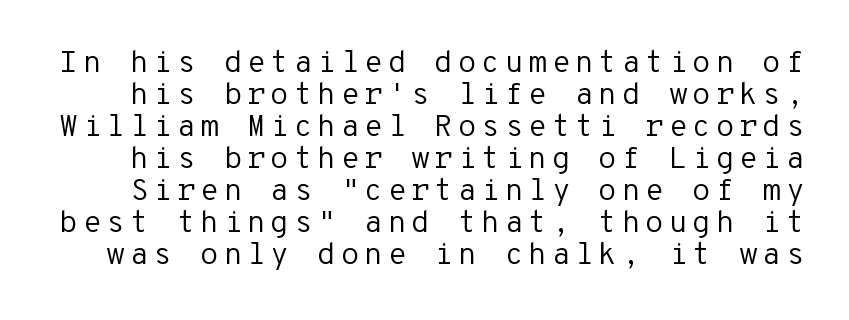
{"serif": "no", "italic": "no", "bold": "no", "weight": "regular", "width": "normal", "stroke_contrast": "low", "x_height": "medium", "monospaced": "yes", "underline": "no", "line_spacing": "tight", "line_spacing_ratio": 1.03, "glyph_px": 31}
